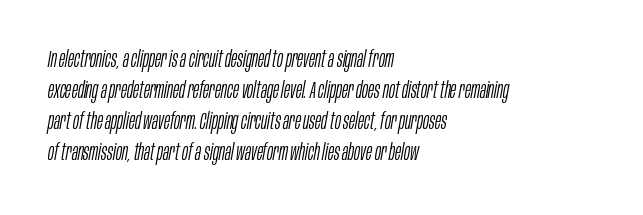
Q: Is the text bold? A: No.
Q: Is the text italic (slanted)? A: Yes, it leans right by about 10 degrees.
Q: Is the text underlined? A: No.
Q: How is the paragraph aligned? A: Left-aligned.
Q: Is the spacing between letters normal or unusually wide? A: Normal.
Q: Is the spacing between lines tight, normal or loose? A: Normal.
